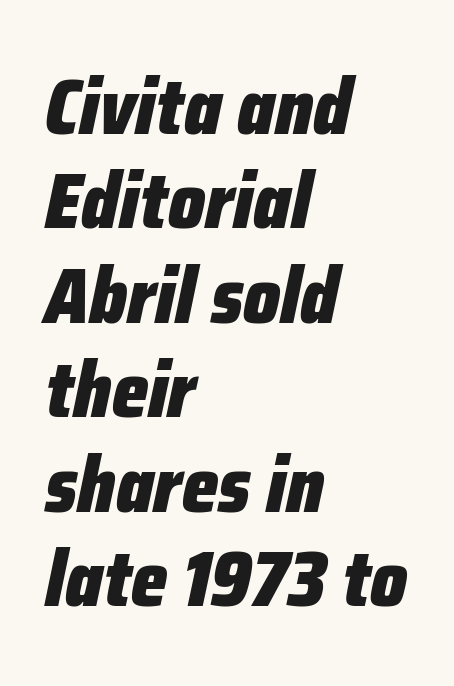
Every letter is thick-stroked: bold, no question. Rendered with sloped, italic letterforms. Words appear dense and cohesive because spacing is normal. These lines are rendered in a variable-pitch font. Layout note: lines flush left. Unmarked baselines from the first word to the last.
